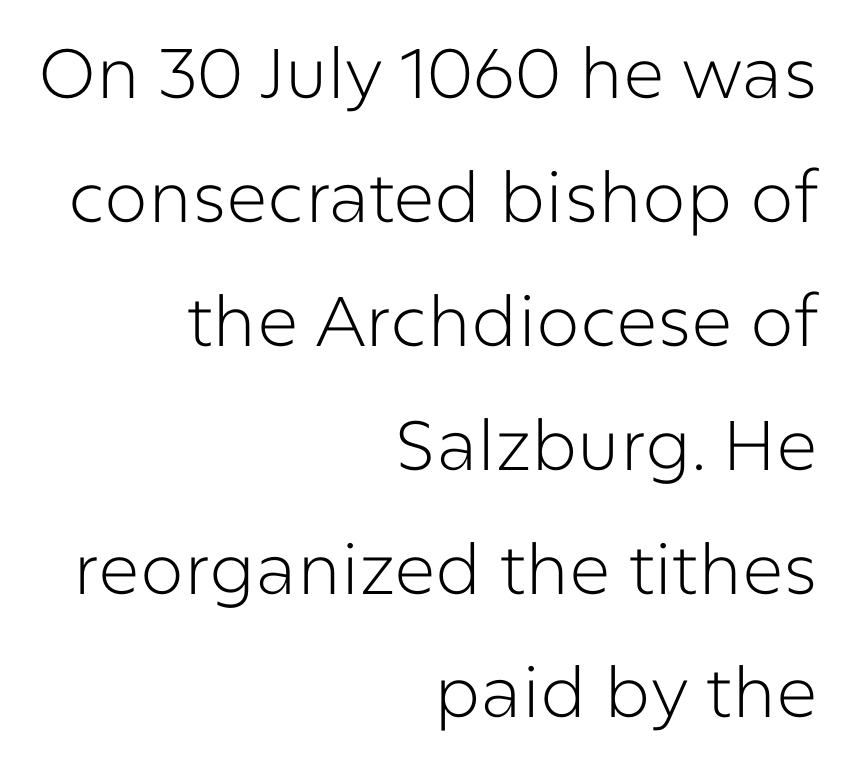
The area under the type is left untouched. The font family rendered here belongs to the sans-serif group. The letterforms sit at book weight or below. Posture: upright roman. Spacing between characters is what you'd get straight out of the box. The passage shown is typed in a proportional face where columns would drift.
